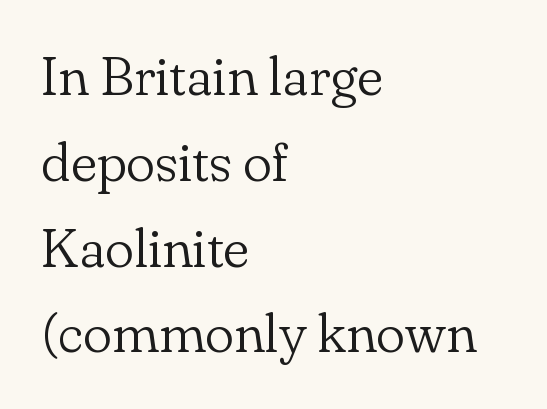
The image shows 55 px light serif type, upright; set left-aligned, normal line spacing (1.56x), normal letter spacing, not underlined; low stroke contrast and a small x-height.
